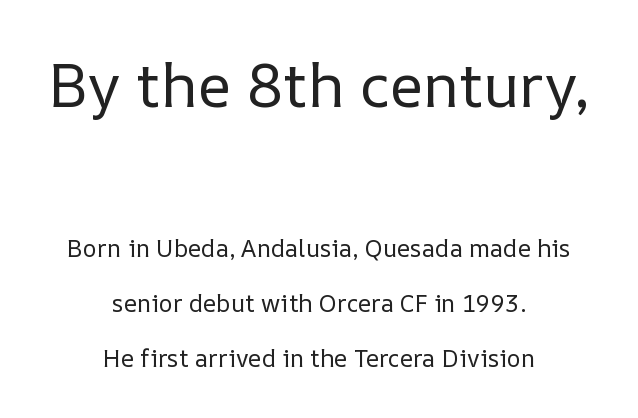
The words here are not underlined. A student would call this center alignment; a typographer would say set centered. In terms of letterspacing, this is plain default setting. Spacing verdict: proportional, widths tailored to each character.
